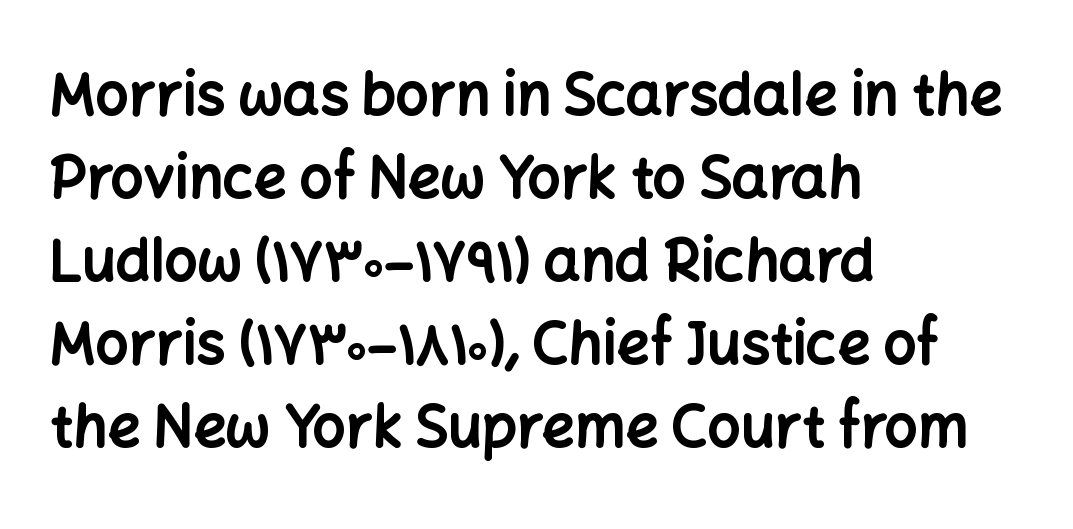
Q: Is the text bold? A: Yes.
Q: Is the text italic (slanted)? A: No, it is upright.
Q: Is the typeface a serif or a sans-serif typeface? A: Sans-serif.
Q: Is the text underlined? A: No.
Q: How is the paragraph aligned? A: Left-aligned.
Q: Is the spacing between letters normal or unusually wide? A: Normal.
Q: Is the spacing between lines tight, normal or loose? A: Normal.
Q: Width (condensed, normal, or wide)? A: Normal.
Q: Stroke contrast? A: Low.
Q: x-height? A: Medium.
Q: Monospaced? A: No.
